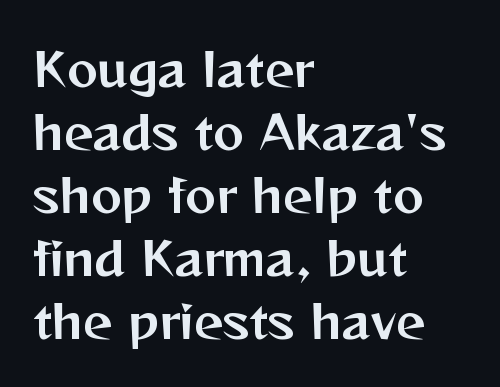
Think of a printed novel: that variable character pitch is what you see here. Words appear dense and cohesive because spacing is normal. Grotesque or geometric, the face here clearly has no serifs. Descender tails drop into unmarked territory.
